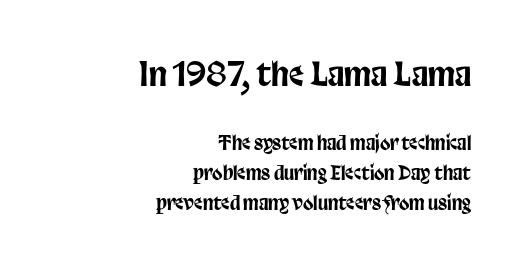
Q: Is the text italic (slanted)? A: No, it is upright.
Q: Is the typeface a serif or a sans-serif typeface? A: Sans-serif.
Q: Is the text underlined? A: No.
Q: How is the paragraph aligned? A: Right-aligned.
Q: Is the spacing between letters normal or unusually wide? A: Normal.
Q: Is the spacing between lines tight, normal or loose? A: Normal.
Q: Which block of text is set in a larger size, the first (top) or the second (bottom)? A: The first (top) one.
Q: Width (condensed, normal, or wide)? A: Condensed.
Q: Stroke contrast? A: Low.
Q: x-height? A: Large.
Q: Monospaced? A: No.
